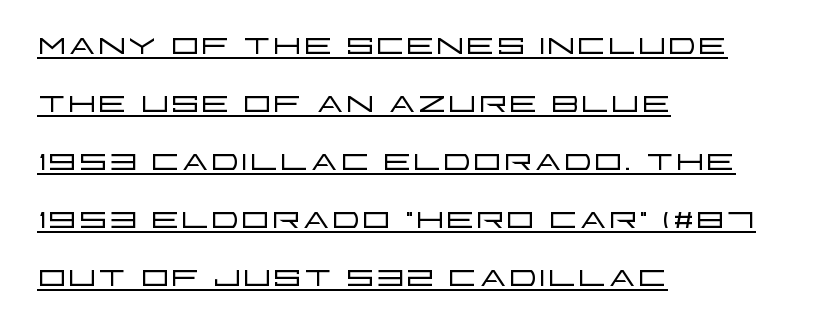
Q: Is the text bold? A: No.
Q: Is the text italic (slanted)? A: No, it is upright.
Q: Is the typeface a serif or a sans-serif typeface? A: Sans-serif.
Q: Is the text underlined? A: Yes.
Q: How is the paragraph aligned? A: Left-aligned.
Q: Is the spacing between letters normal or unusually wide? A: Normal.
Q: Is the spacing between lines tight, normal or loose? A: Normal.
Q: Width (condensed, normal, or wide)? A: Wide.
Q: Stroke contrast? A: Low.
Q: x-height? A: Large.
Q: Monospaced? A: No.
